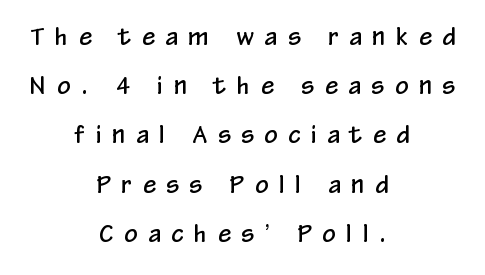
Q: Is the text italic (slanted)? A: No, it is upright.
Q: Is the text underlined? A: No.
Q: How is the paragraph aligned? A: Centered.
Q: Is the spacing between letters normal or unusually wide? A: Unusually wide.
Q: Is the spacing between lines tight, normal or loose? A: Loose.
